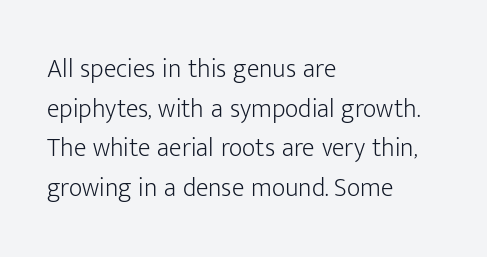
Q: Is the text bold? A: No.
Q: Is the text italic (slanted)? A: No, it is upright.
Q: Is the text underlined? A: No.
Q: How is the paragraph aligned? A: Left-aligned.
Q: Is the spacing between letters normal or unusually wide? A: Normal.
Q: Is the spacing between lines tight, normal or loose? A: Normal.
